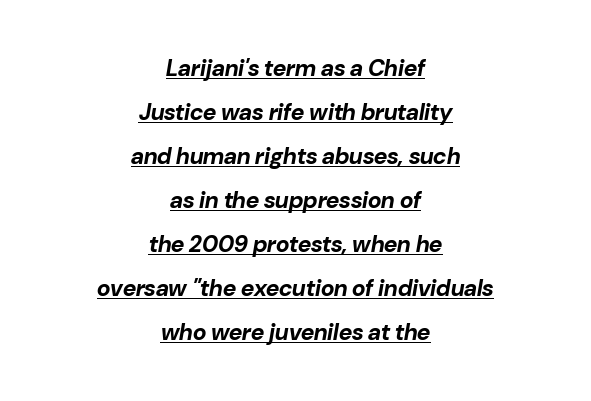
The image shows 23 px bold type, italic (leaning right); set centered, loose line spacing (1.91x), normal letter spacing, underlined.
